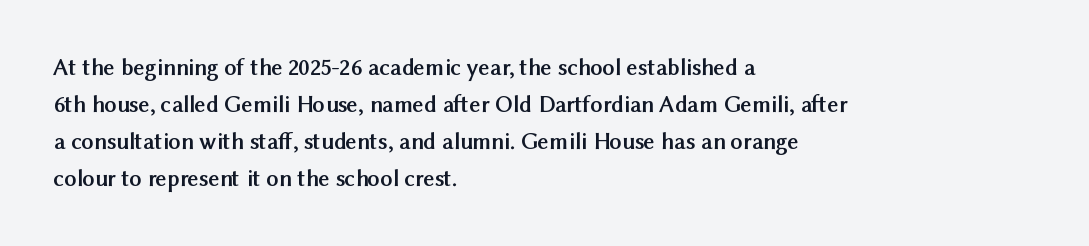
Q: Is the text bold? A: Yes.
Q: Is the text italic (slanted)? A: No, it is upright.
Q: Is the text underlined? A: No.
Q: How is the paragraph aligned? A: Left-aligned.
Q: Is the spacing between letters normal or unusually wide? A: Normal.
Q: Is the spacing between lines tight, normal or loose? A: Normal.
